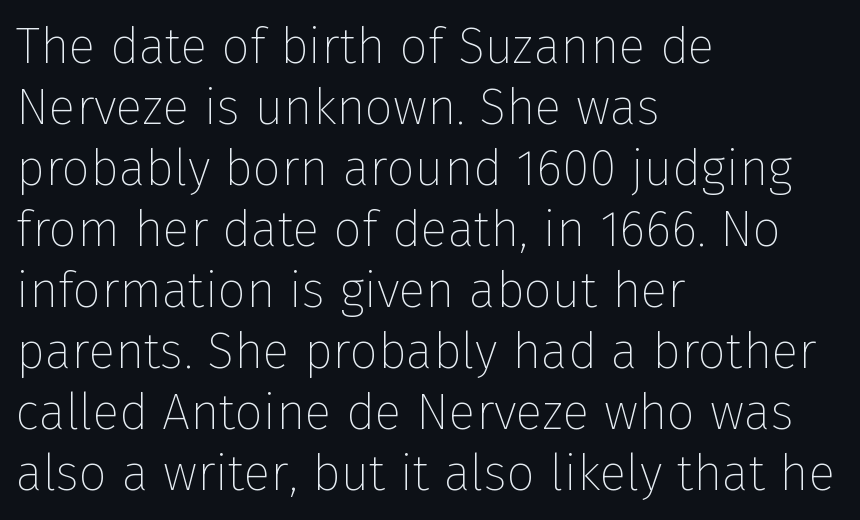
{"serif": "no", "italic": "no", "bold": "no", "weight": "thin", "width": "normal", "stroke_contrast": "low", "x_height": "medium", "monospaced": "no", "underline": "no", "align": "left", "line_spacing_ratio": 1.22, "letter_spacing": "normal", "letter_spacing_em": 0.0, "glyph_px": 50}
